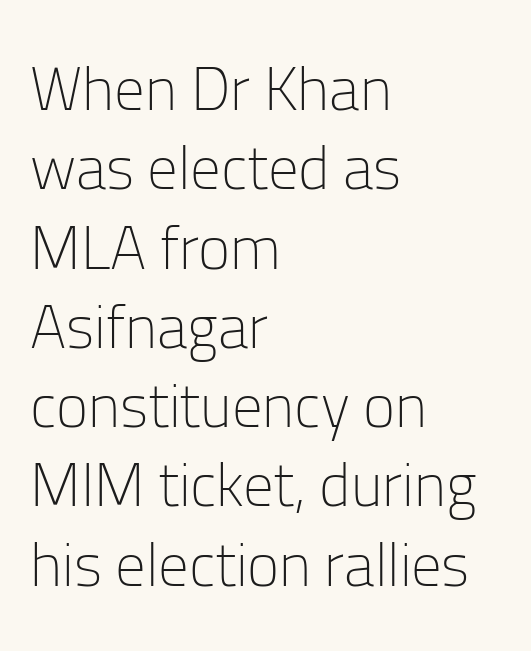
The axis of the letterforms is exactly vertical. Underline: absent. To sum up the face: it is a sans, with no serifs. Horizontally, the lines are justified to the leading edge only. Looks like regular typesetting: each glyph gets only the width it needs. Line spacing here is normal.
